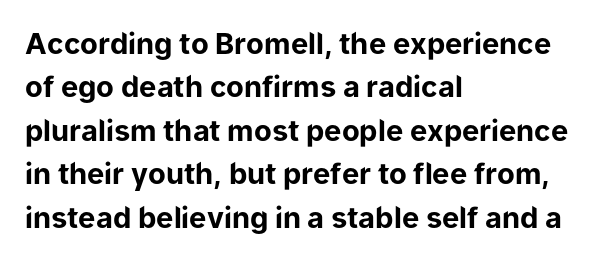
{"serif": "no", "italic": "no", "bold": "yes", "weight": "bold", "width": "normal", "stroke_contrast": "low", "x_height": "medium", "monospaced": "no", "underline": "no", "align": "left", "line_spacing": "normal", "line_spacing_ratio": 1.5, "letter_spacing": "normal", "letter_spacing_em": 0.0, "glyph_px": 29}
